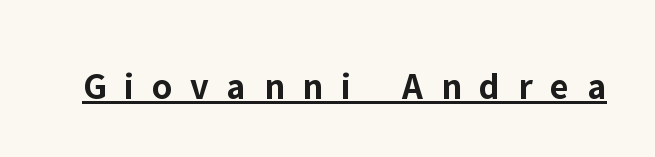
Q: Is the text bold? A: Yes.
Q: Is the text italic (slanted)? A: No, it is upright.
Q: Is the typeface a serif or a sans-serif typeface? A: Sans-serif.
Q: Is the text underlined? A: Yes.
Q: Is the spacing between letters normal or unusually wide? A: Unusually wide.
Q: Width (condensed, normal, or wide)? A: Normal.
Q: Stroke contrast? A: Low.
Q: x-height? A: Medium.
Q: Monospaced? A: No.
